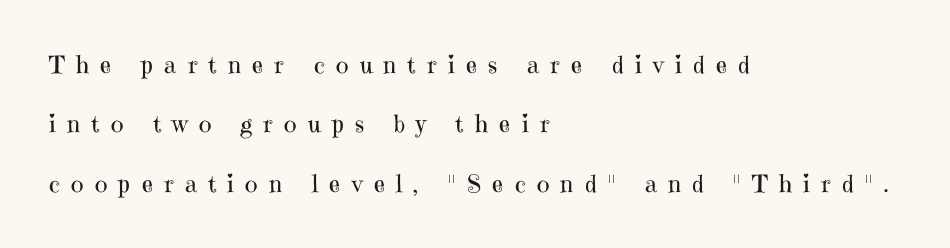
The image shows 24 px text type, upright; set left-aligned, loose line spacing (2.47x), unusually wide letter spacing (+0.47 em), not underlined.
